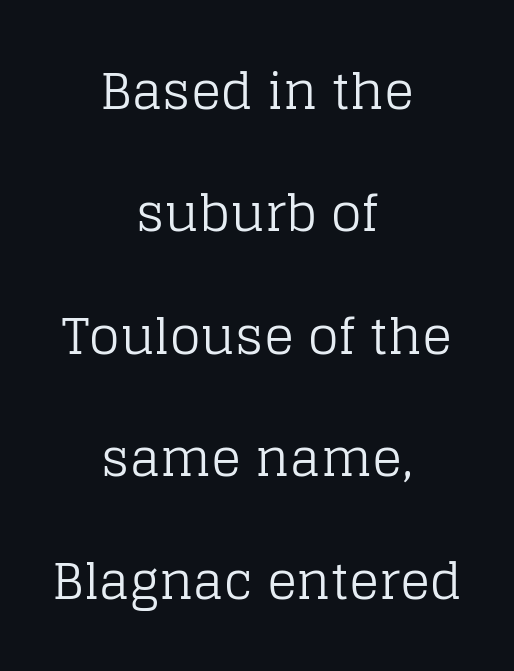
{"serif": "yes", "italic": "no", "bold": "no", "weight": "regular", "width": "normal", "stroke_contrast": "low", "x_height": "large", "monospaced": "no", "underline": "no", "align": "center", "line_spacing": "loose", "line_spacing_ratio": 2.45, "letter_spacing": "normal", "letter_spacing_em": 0.0, "glyph_px": 50}
